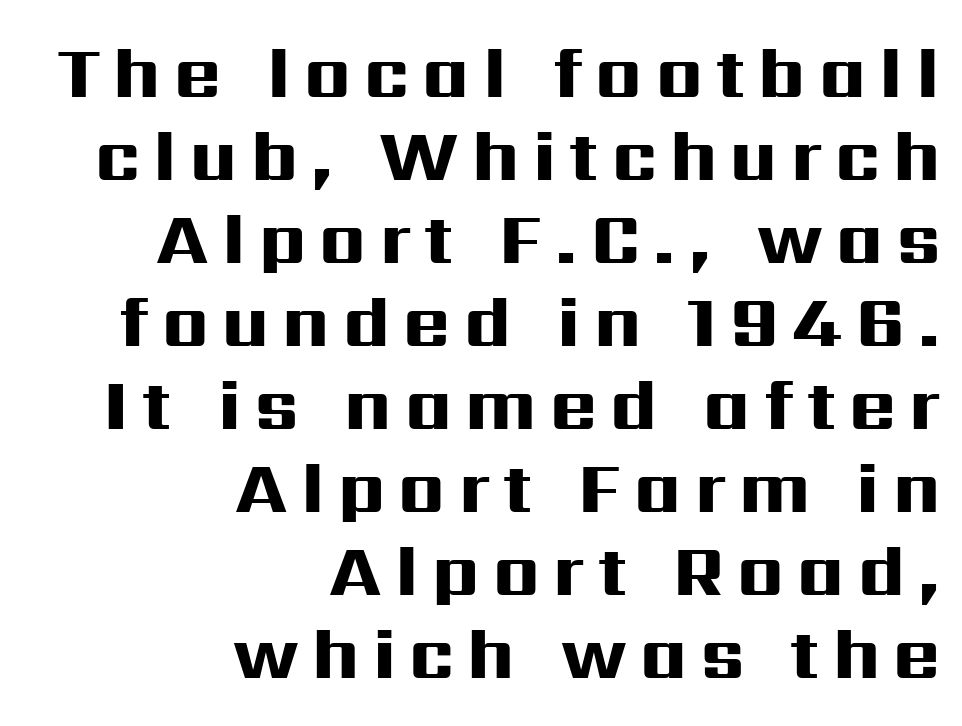
The image shows 71 px heavy, wide sans-serif type, upright; set right-aligned, line spacing 1.17x, not underlined; high stroke contrast and a medium x-height.
